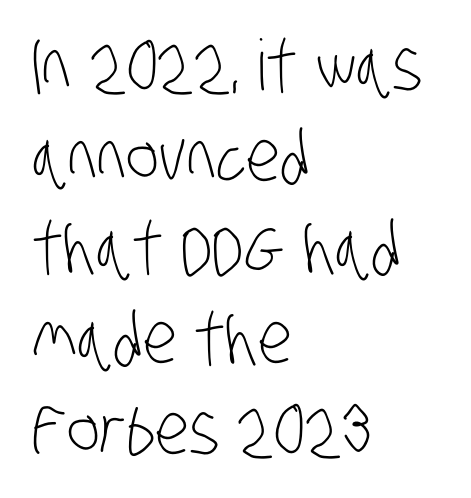
Q: Is the text bold? A: No.
Q: Is the typeface a serif or a sans-serif typeface? A: Sans-serif.
Q: Is the text underlined? A: No.
Q: How is the paragraph aligned? A: Left-aligned.
Q: Is the spacing between letters normal or unusually wide? A: Normal.
Q: Is the spacing between lines tight, normal or loose? A: Normal.
Q: Width (condensed, normal, or wide)? A: Condensed.
Q: Stroke contrast? A: Low.
Q: x-height? A: Large.
Q: Monospaced? A: No.
